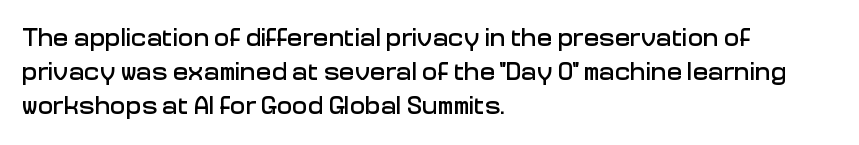
Q: Is the text italic (slanted)? A: No, it is upright.
Q: Is the text underlined? A: No.
Q: How is the paragraph aligned? A: Left-aligned.
Q: Is the spacing between letters normal or unusually wide? A: Normal.
Q: Is the spacing between lines tight, normal or loose? A: Normal.
